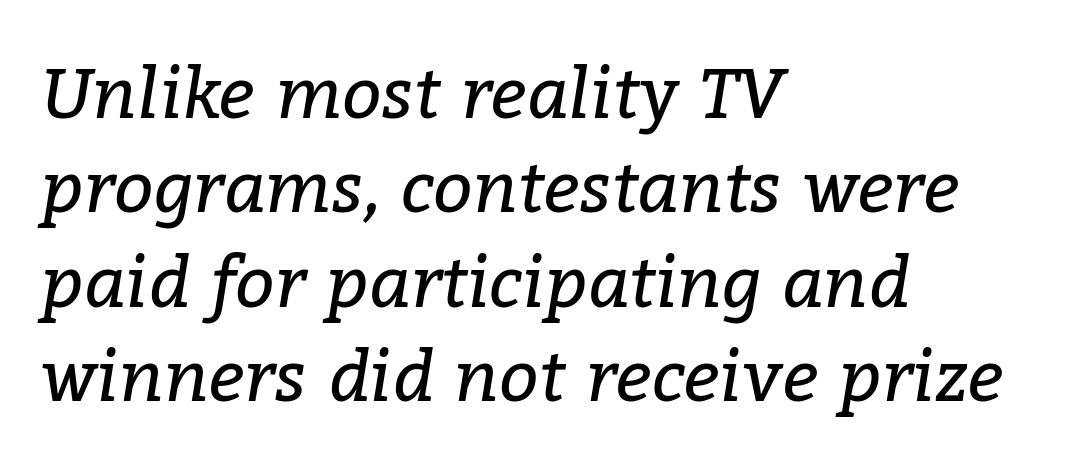
{"serif": "yes", "italic": "yes", "lean": "right", "slant_degrees": 9, "bold": "no", "weight": "regular", "width": "normal", "stroke_contrast": "low", "x_height": "medium", "monospaced": "no", "underline": "no", "align": "left", "line_spacing": "normal", "line_spacing_ratio": 1.35, "letter_spacing": "normal", "letter_spacing_em": 0.0, "glyph_px": 70}
